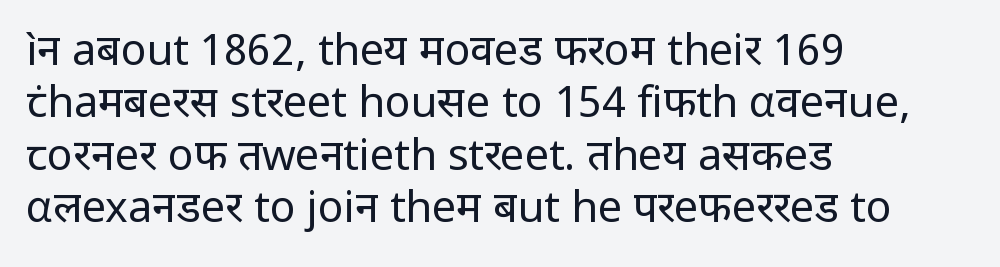
{"serif": "no", "italic": "no", "bold": "no", "weight": "regular", "width": "normal", "stroke_contrast": "low", "x_height": "medium", "monospaced": "no", "underline": "no", "align": "left", "line_spacing_ratio": 1.22, "letter_spacing": "normal", "letter_spacing_em": 0.0, "glyph_px": 43}
